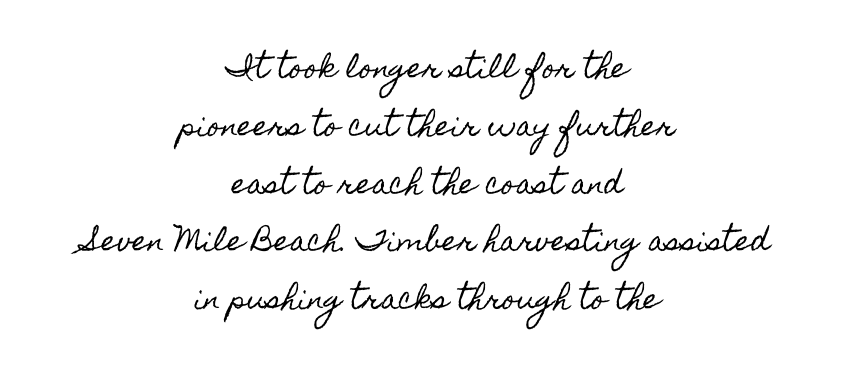
Every row of glyphs is offset so its center matches the block's center. These lines keep a tight, regular rhythm from letter to letter. What's the leading like? Stretched, with rows far apart. Glance below the letters and you will spot only blank space.
